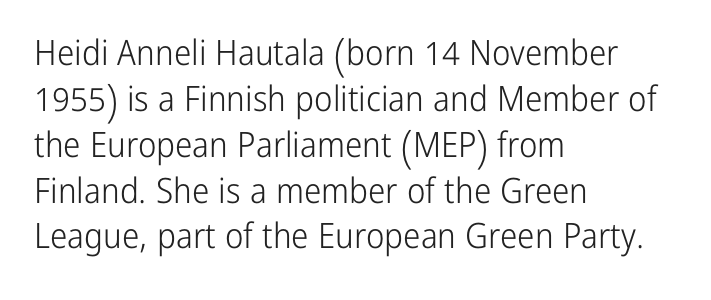
Q: Is the text bold? A: No.
Q: Is the text italic (slanted)? A: No, it is upright.
Q: Is the typeface a serif or a sans-serif typeface? A: Sans-serif.
Q: Is the text underlined? A: No.
Q: How is the paragraph aligned? A: Left-aligned.
Q: Is the spacing between letters normal or unusually wide? A: Normal.
Q: Is the spacing between lines tight, normal or loose? A: Normal.
Q: Width (condensed, normal, or wide)? A: Condensed.
Q: Stroke contrast? A: Low.
Q: x-height? A: Medium.
Q: Monospaced? A: No.
